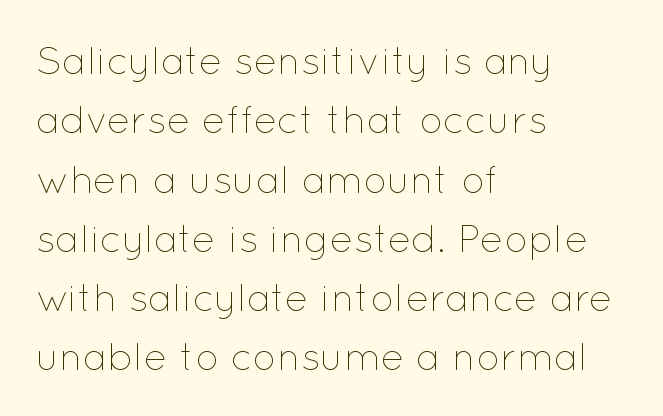
Q: Is the text bold? A: No.
Q: Is the text italic (slanted)? A: No, it is upright.
Q: Is the text underlined? A: No.
Q: How is the paragraph aligned? A: Left-aligned.
Q: Is the spacing between letters normal or unusually wide? A: Normal.
Q: Is the spacing between lines tight, normal or loose? A: Normal.
Q: Width (condensed, normal, or wide)? A: Normal.
Q: Stroke contrast? A: Low.
Q: x-height? A: Medium.
Q: Monospaced? A: No.
